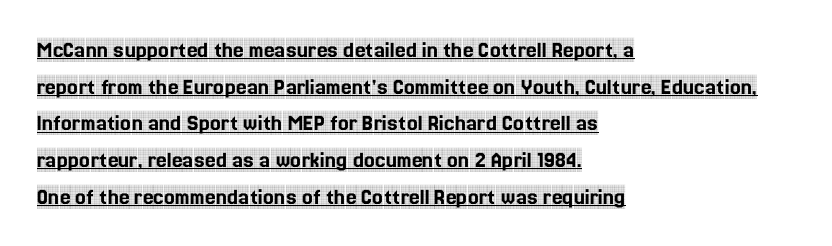
The image shows 24 px text type, upright; set left-aligned, normal line spacing (1.53x), normal letter spacing, underlined.
